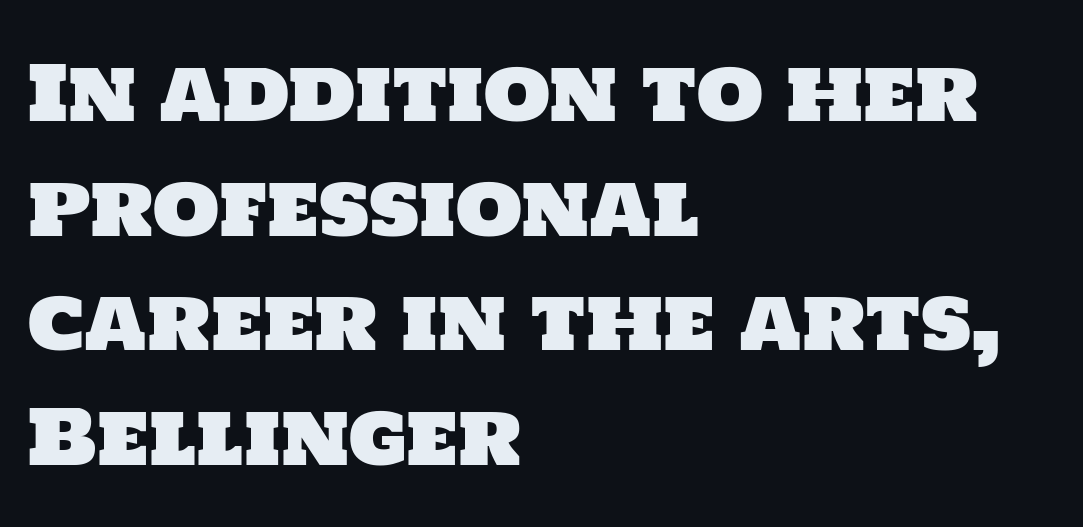
Vertical spacing — default. The typesetter chose a ragged-right arrangement here. Nope, no serifs anywhere on these letters. Each letter keeps its own natural width here, so spacing adapts to shape. The face used here is rendered with its standard letterfit.
